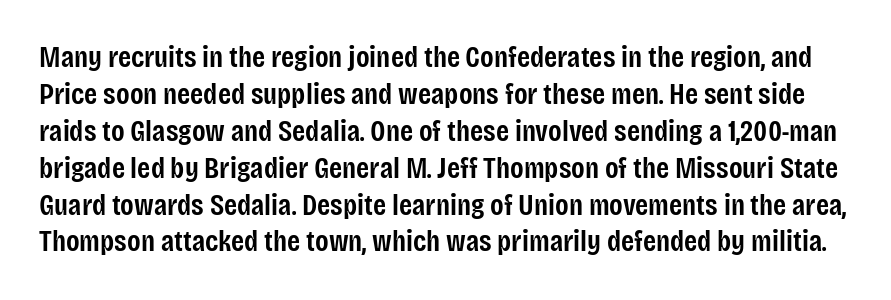
The image shows 30 px semibold, condensed sans-serif type, upright; set line spacing 1.23x, normal letter spacing, not underlined; low stroke contrast and a large x-height.
